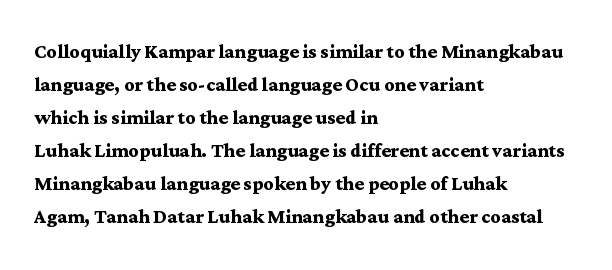
{"italic": "no", "bold": "yes", "underline": "no", "align": "left", "line_spacing": "normal", "line_spacing_ratio": 1.32, "letter_spacing": "normal", "letter_spacing_em": 0.0, "glyph_px": 25}
